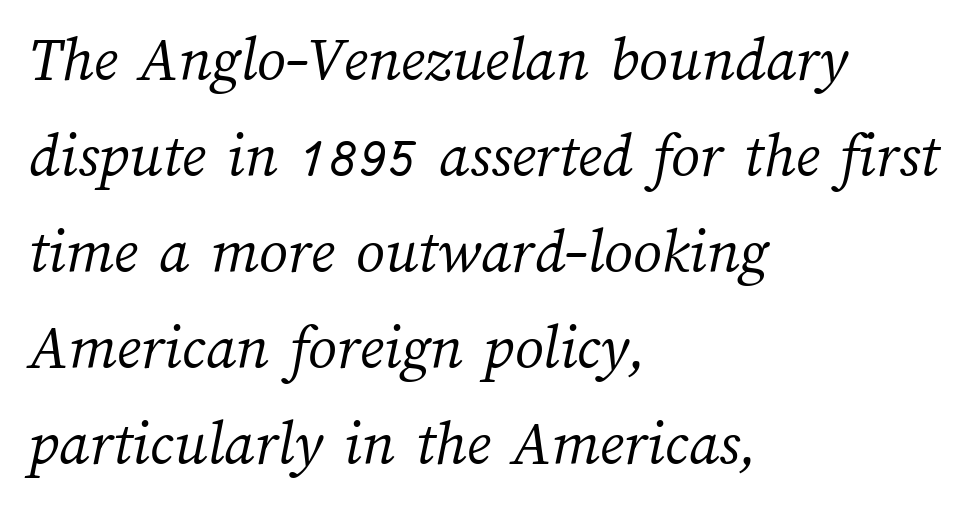
{"bold": "no", "weight": "light", "width": "normal", "stroke_contrast": "medium", "x_height": "medium", "monospaced": "no", "underline": "no", "align": "left", "line_spacing": "normal", "line_spacing_ratio": 1.5, "letter_spacing": "normal", "letter_spacing_em": 0.0, "glyph_px": 64}
